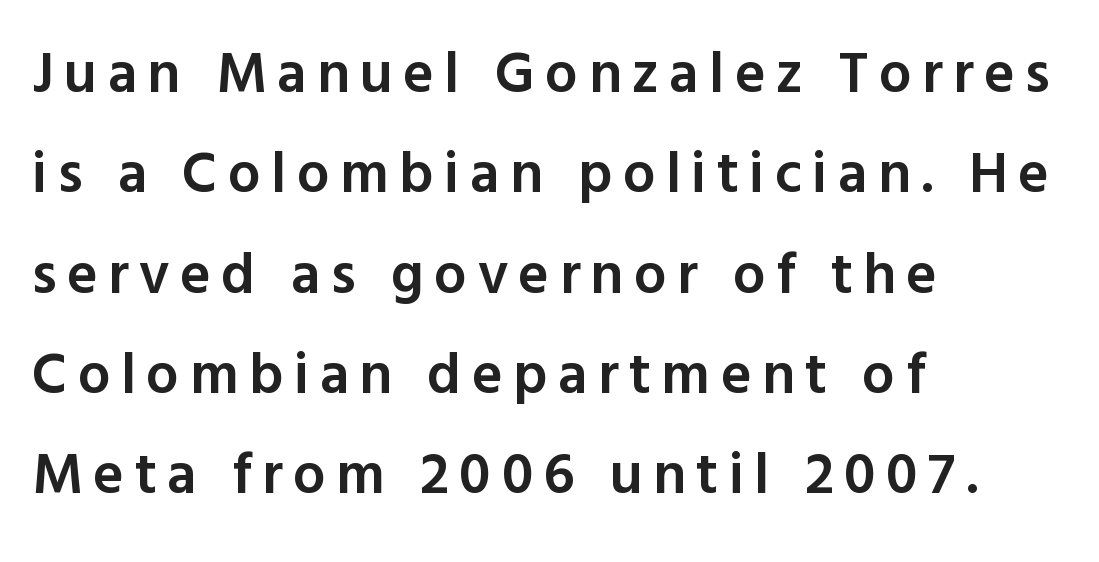
Q: Is the text bold? A: Semi-bold.
Q: Is the text italic (slanted)? A: No, it is upright.
Q: Is the typeface a serif or a sans-serif typeface? A: Sans-serif.
Q: Is the text underlined? A: No.
Q: How is the paragraph aligned? A: Left-aligned.
Q: Width (condensed, normal, or wide)? A: Normal.
Q: x-height? A: Medium.
Q: Monospaced? A: No.
